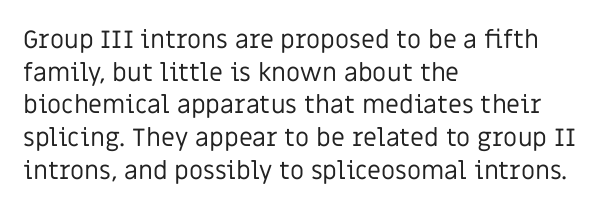
Q: Is the text bold? A: No.
Q: Is the text italic (slanted)? A: No, it is upright.
Q: Is the text underlined? A: No.
Q: How is the paragraph aligned? A: Left-aligned.
Q: Is the spacing between letters normal or unusually wide? A: Normal.
Q: Is the spacing between lines tight, normal or loose? A: Normal.
